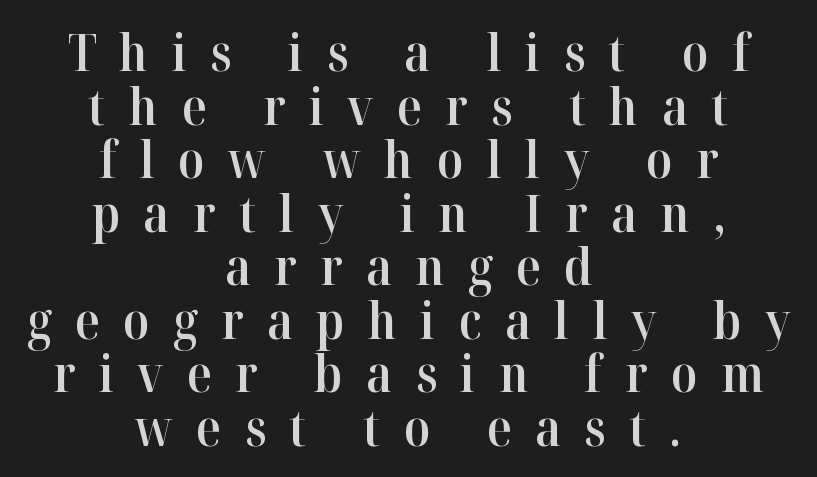
Does the copy run flush right? No — it is centered line by line. Characters follow at a spacing far wider than the type designer built in. The specimen reads as upright at a glance. Just letters on the line, the space beneath them empty. Its strokes are somewhat broadened, the hallmark of semibold type.
